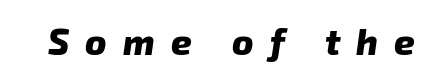
Each row of text sits above clean, open space. You'd pick this weight for a headline — it's a proper bold. The font family rendered here belongs to the sans-serif group. Spacing between characters has been opened up far beyond the box default. The face used here is proportionally spaced, like ordinary book or web type.
